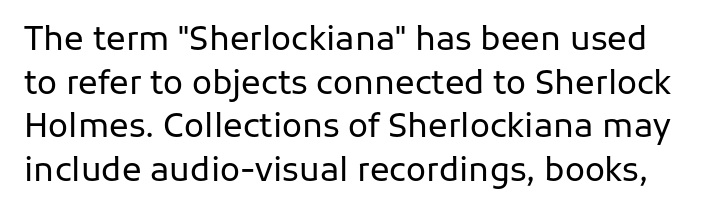
{"serif": "no", "italic": "no", "bold": "no", "weight": "regular", "width": "normal", "stroke_contrast": "low", "x_height": "medium", "monospaced": "no", "underline": "no", "line_spacing": "normal", "line_spacing_ratio": 1.32, "letter_spacing": "normal", "letter_spacing_em": 0.0, "glyph_px": 33}
